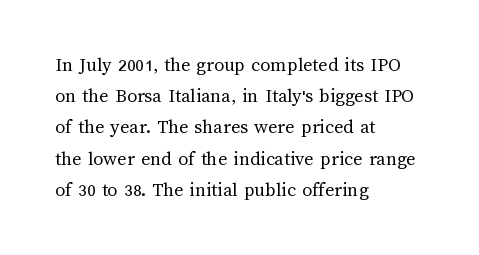
{"italic": "no", "bold": "no", "underline": "no", "align": "left", "line_spacing": "normal", "line_spacing_ratio": 1.56, "letter_spacing": "normal", "letter_spacing_em": 0.0, "glyph_px": 20}
